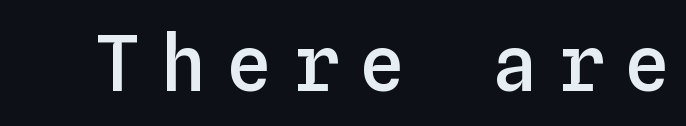
The image shows 77 px semibold type, upright, monospaced; set unusually wide letter spacing (+0.26 em), not underlined; low stroke contrast and a medium x-height.
